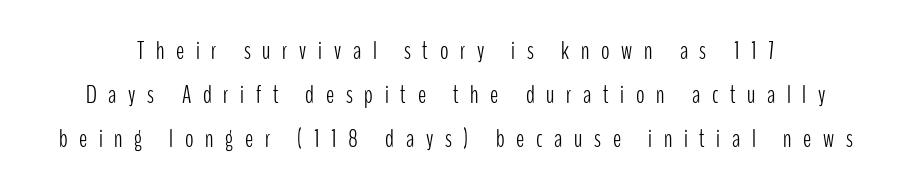
The image shows 25 px text type, upright; set line spacing 1.77x, unusually wide letter spacing (+0.47 em), not underlined.
